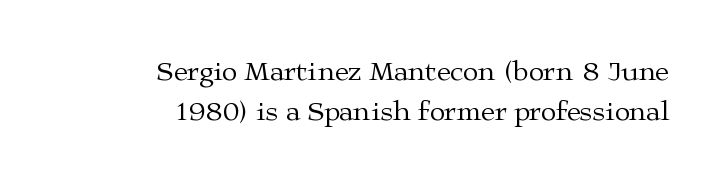
{"serif": "yes", "italic": "no", "bold": "no", "weight": "regular", "width": "wide", "stroke_contrast": "medium", "x_height": "medium", "monospaced": "no", "underline": "no", "align": "right", "line_spacing": "normal", "line_spacing_ratio": 1.42, "letter_spacing": "normal", "letter_spacing_em": 0.0, "glyph_px": 28}
